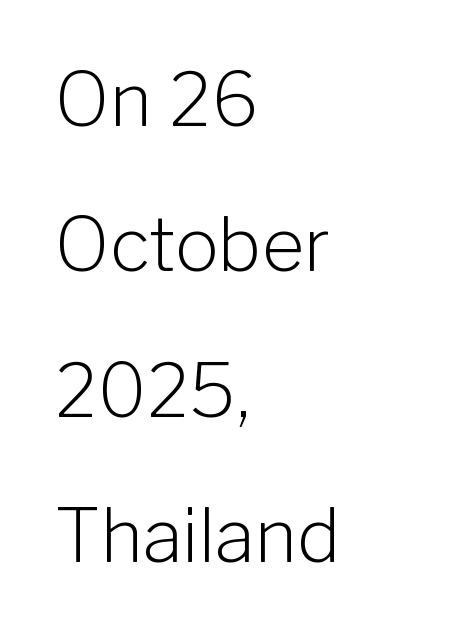
The image shows 73 px light sans-serif type, upright; set left-aligned, loose line spacing (1.99x), normal letter spacing, not underlined; low stroke contrast and a medium x-height.
